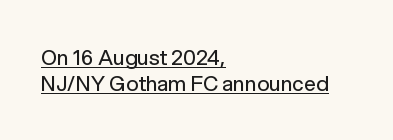
These lines are set flush left with a ragged right edge. Check the space under the baseline: a stroke is drawn there. The typography opts for an upright posture over an oblique one. Unbolded letterforms with no extra heft. In terms of letterspacing, this is plain default setting.
